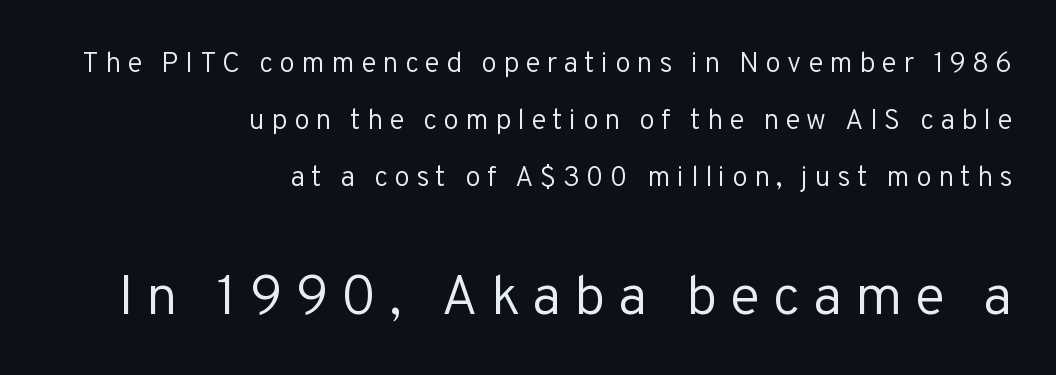
Q: Is the text bold? A: No.
Q: Is the text italic (slanted)? A: No, it is upright.
Q: Is the typeface a serif or a sans-serif typeface? A: Sans-serif.
Q: Is the text underlined? A: No.
Q: How is the paragraph aligned? A: Right-aligned.
Q: Is the spacing between letters normal or unusually wide? A: Unusually wide.
Q: Is the spacing between lines tight, normal or loose? A: Loose.
Q: Which block of text is set in a larger size, the first (top) or the second (bottom)? A: The second (bottom) one.
Q: Width (condensed, normal, or wide)? A: Normal.
Q: Stroke contrast? A: Low.
Q: x-height? A: Medium.
Q: Monospaced? A: No.
